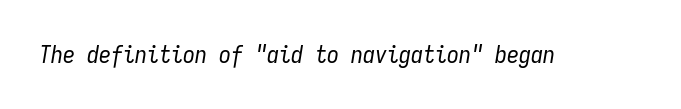
It's the slanting kind of type. Only glyphs here, with clear space below each row. No chunkiness to these letters — they're not bold. What stands out about the letter spacing? Nothing — it is the standard amount.
